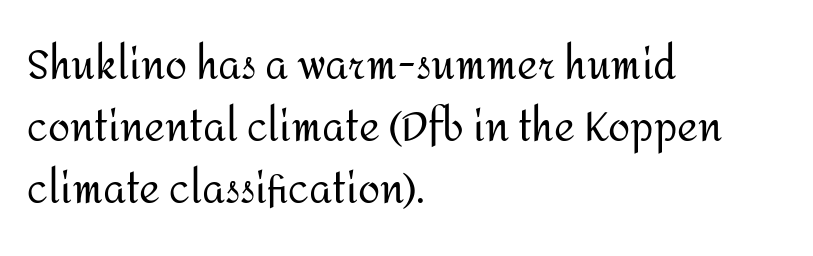
The image shows 40 px regular-weight sans-serif type, upright; set left-aligned, normal line spacing (1.55x), normal letter spacing, not underlined; medium stroke contrast and a medium x-height.
